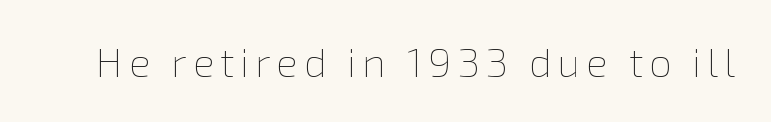
Stroke mass is kept to a normal reading level or below. The foot of each line stays bare and open. Style check: upright. Character widths vary here, with narrow letters taking less room than wide ones.
